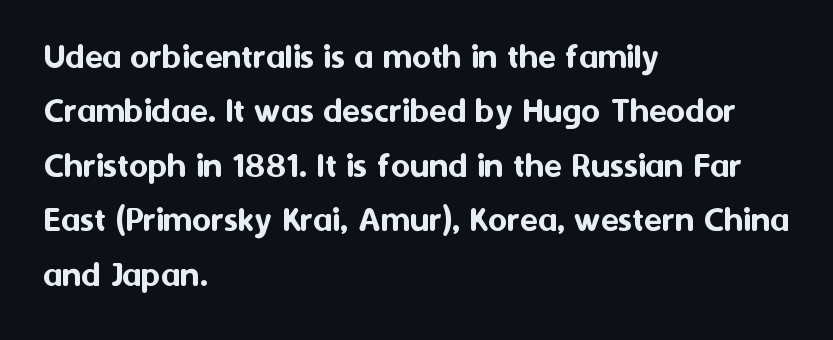
The image shows 37 px sans-serif type, upright; set left-aligned, normal line spacing (1.47x), normal letter spacing, not underlined; medium stroke contrast and a medium x-height.
